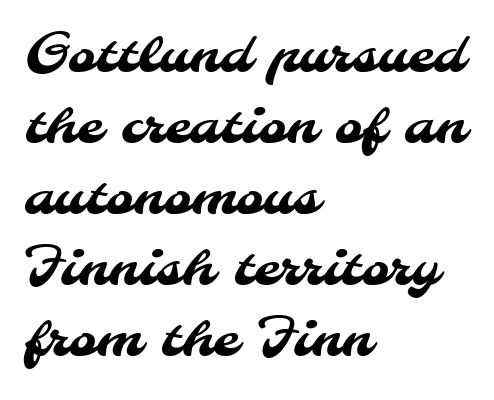
{"serif": "no", "width": "normal", "stroke_contrast": "medium", "x_height": "small", "monospaced": "no", "underline": "no", "align": "left", "line_spacing": "normal", "line_spacing_ratio": 1.34, "letter_spacing": "normal", "letter_spacing_em": 0.0, "glyph_px": 53}
